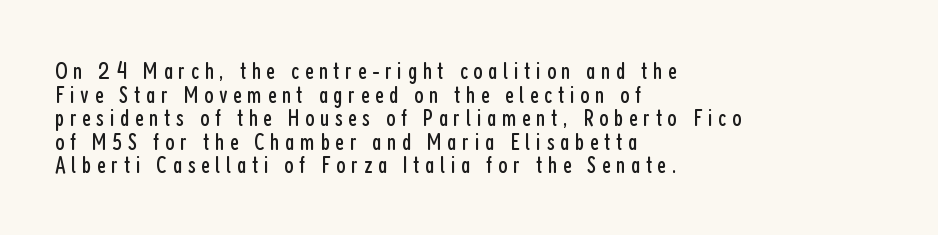
Each line starts at the same left margin while the right side varies. Very little white space separates one row of letters from the next. The specimen reads as upright at a glance. The gaps between neighbouring characters are conspicuously large. The area under the type is left untouched.
